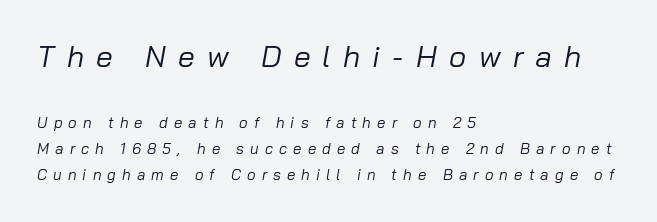
The image shows 30 px regular-weight type, italic (leaning right); set left-aligned, line spacing 1.74x, unusually wide letter spacing (+0.41 em), not underlined; the first (top) block is 2.0x larger; low stroke contrast and a medium x-height.
